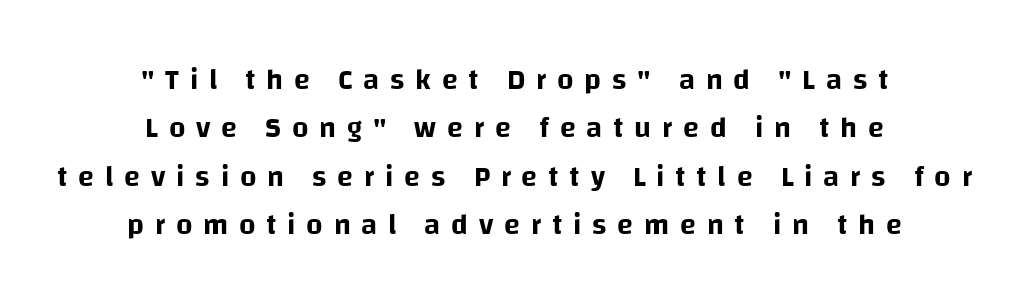
The typography opts for an upright posture over an oblique one. These lines are rendered in a variable-pitch font. Caption: expanded tracking, letters set apart. Line spacing here is normal.
